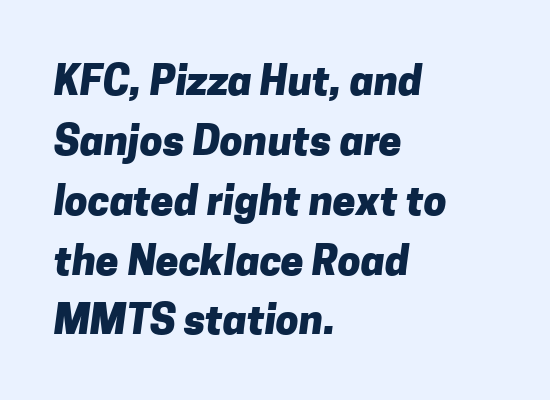
The image shows 41 px heavy sans-serif type; set left-aligned, normal line spacing (1.46x), normal letter spacing, not underlined; low stroke contrast and a medium x-height.
